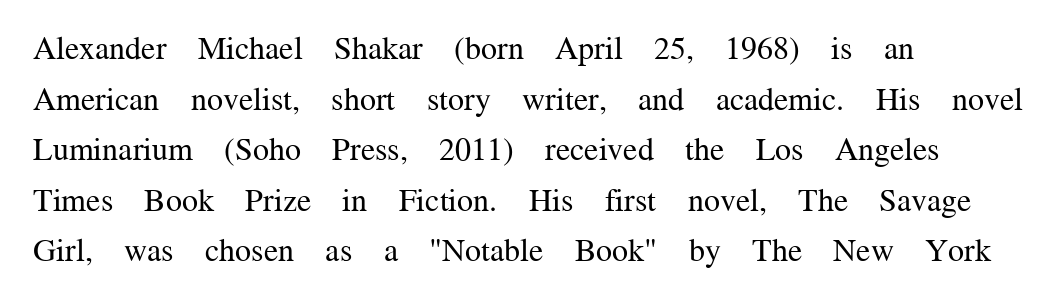
The font's upright variant was chosen for this text. Does the type have serifs? Yes, each stem ends in a small foot. In CSS terms this would be text-align: left. A normal amount of white space separates one row of letters from the next. Check under the words: just untouched page.
